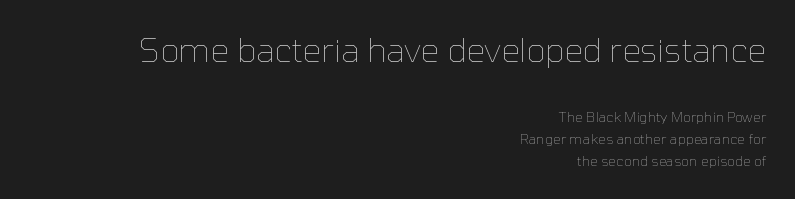
Q: Is the text bold? A: No.
Q: Is the text italic (slanted)? A: No, it is upright.
Q: Is the text underlined? A: No.
Q: How is the paragraph aligned? A: Right-aligned.
Q: Is the spacing between letters normal or unusually wide? A: Normal.
Q: Is the spacing between lines tight, normal or loose? A: Normal.
Q: Which block of text is set in a larger size, the first (top) or the second (bottom)? A: The first (top) one.
Q: Width (condensed, normal, or wide)? A: Normal.
Q: Stroke contrast? A: Low.
Q: x-height? A: Medium.
Q: Monospaced? A: No.
